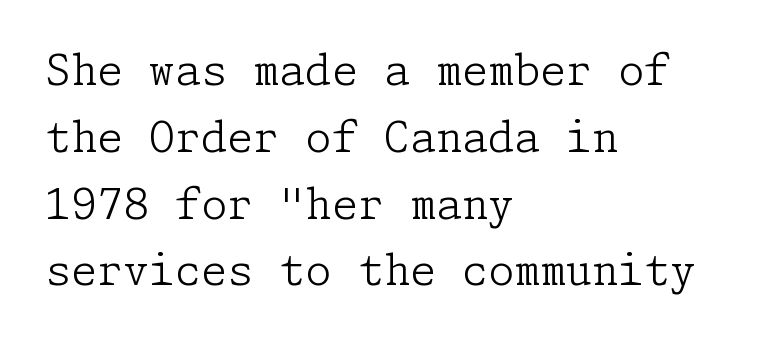
Quick note: underline off. Inter-character spacing is left at the font's built-in metrics. The type sits square on the baseline with zero lean. Layout note: lines flush left. The weight tops out at a normal text grade.
